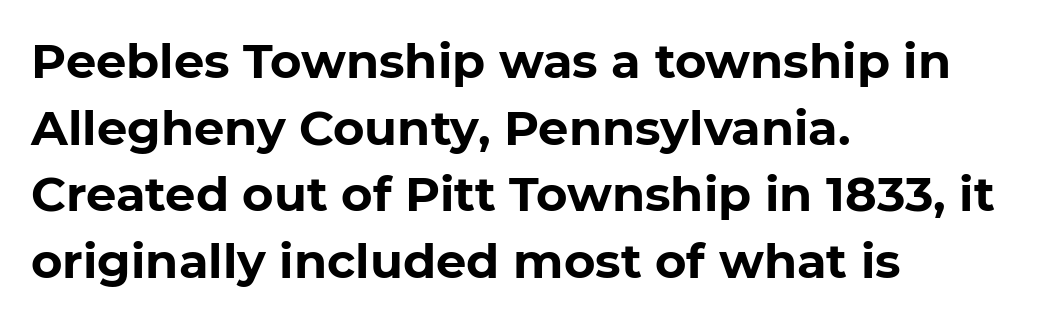
This sample has the flowing, uneven cadence of proportional lettering. Spacing between characters is what you'd get straight out of the box. The lines are quadded left. Designer's note — italics off, roman on. On the weight axis this lands at bold, roughly 700.
